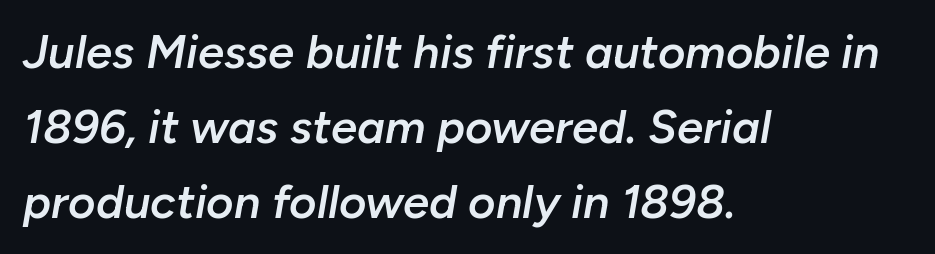
The image shows 47 px semibold type, italic (leaning right); set left-aligned, normal line spacing (1.6x), normal letter spacing, not underlined; low stroke contrast and a medium x-height.
